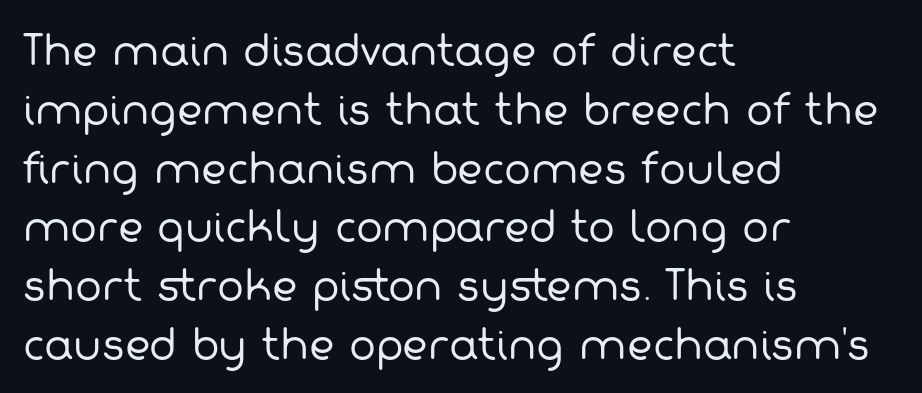
The image shows 40 px regular-weight sans-serif type; set left-aligned, normal line spacing (1.47x), normal letter spacing, not underlined; low stroke contrast and a medium x-height.
